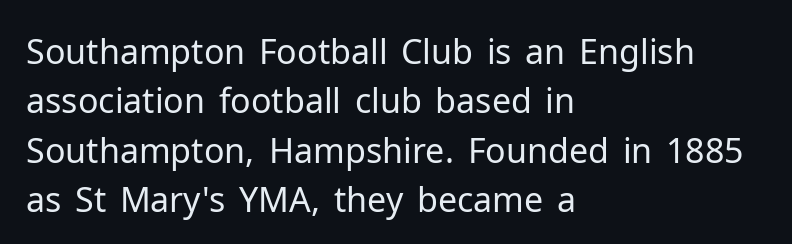
The image shows 34 px regular-weight sans-serif type, upright; set left-aligned, normal line spacing (1.45x), normal letter spacing, not underlined; low stroke contrast and a medium x-height.
